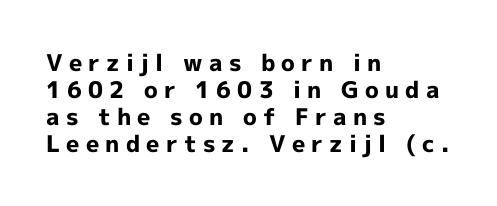
Q: Is the text bold? A: Yes.
Q: Is the text italic (slanted)? A: No, it is upright.
Q: Is the text underlined? A: No.
Q: How is the paragraph aligned? A: Left-aligned.
Q: Is the spacing between letters normal or unusually wide? A: Unusually wide.
